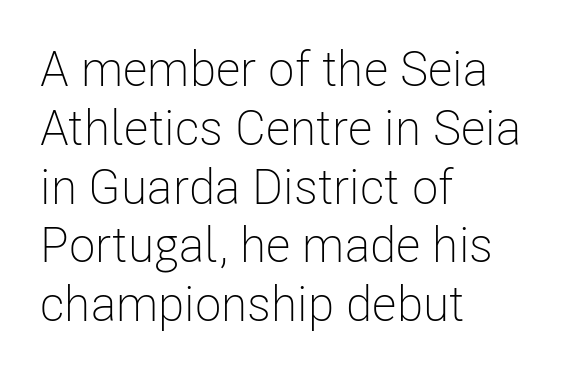
{"serif": "no", "italic": "no", "bold": "no", "weight": "light", "width": "condensed", "stroke_contrast": "low", "x_height": "medium", "monospaced": "no", "underline": "no", "align": "left", "line_spacing_ratio": 1.2, "letter_spacing": "normal", "letter_spacing_em": 0.0, "glyph_px": 49}
